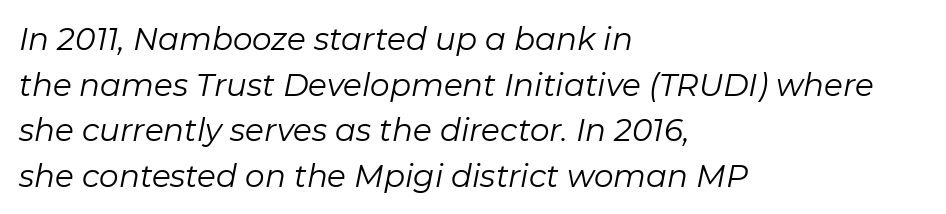
{"italic": "yes", "lean": "right", "slant_degrees": 11, "bold": "no", "weight": "regular", "width": "normal", "stroke_contrast": "low", "x_height": "medium", "monospaced": "no", "underline": "no", "align": "left", "line_spacing": "normal", "line_spacing_ratio": 1.47, "letter_spacing": "normal", "letter_spacing_em": 0.0, "glyph_px": 31}
